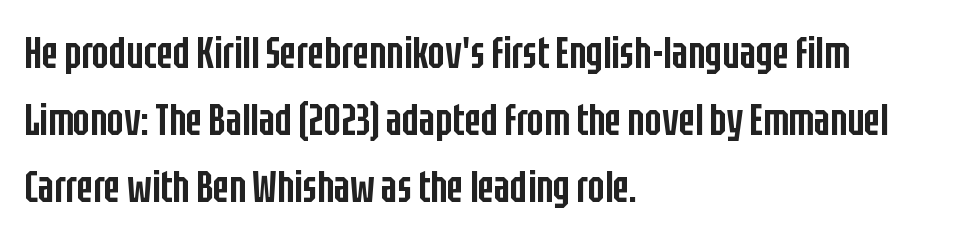
The image shows 44 px semibold, condensed sans-serif type, upright; set left-aligned, normal line spacing (1.52x), normal letter spacing, not underlined; low stroke contrast and a large x-height.
